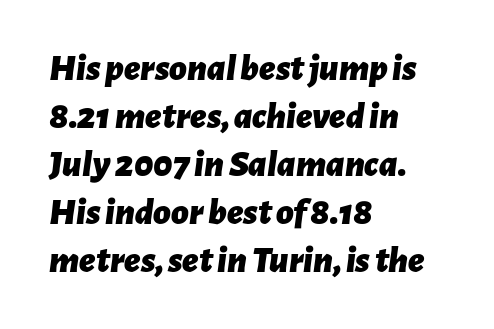
Is this a fixed-width face? No — the glyphs have proportional, varying widths. Spacing between characters is what you'd get straight out of the box. Glance below the letters and you will spot only blank space. Baseline-to-baseline distance is the conventional proportion of letter height. The paragraph shown leans on its left margin. Would a proofreader flag this as italicized? Yes.
